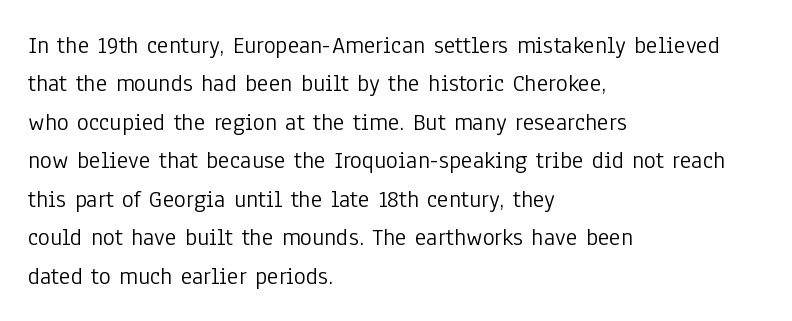
Q: Is the text bold? A: No.
Q: Is the text italic (slanted)? A: No, it is upright.
Q: Is the text underlined? A: No.
Q: How is the paragraph aligned? A: Left-aligned.
Q: Is the spacing between letters normal or unusually wide? A: Normal.
Q: Is the spacing between lines tight, normal or loose? A: Normal.
